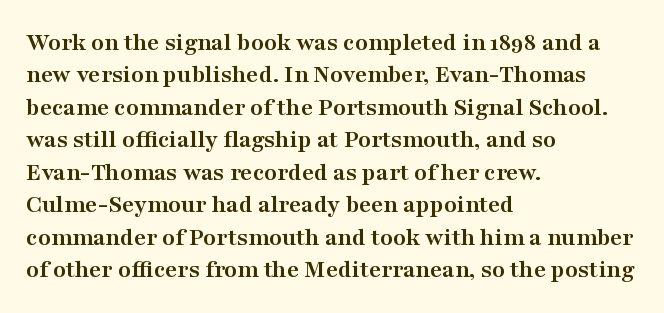
Interline gaps are of average width in this sample. Words float on clear page, feet unadorned. Weight check: bold — yes, fully. These lines were composed using upright roman letters.
